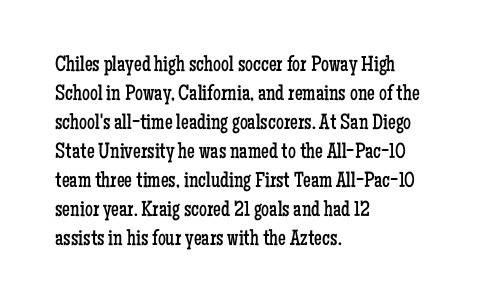
Q: Is the text bold? A: No.
Q: Is the text italic (slanted)? A: No, it is upright.
Q: Is the text underlined? A: No.
Q: How is the paragraph aligned? A: Left-aligned.
Q: Is the spacing between letters normal or unusually wide? A: Normal.
Q: Is the spacing between lines tight, normal or loose? A: Normal.
